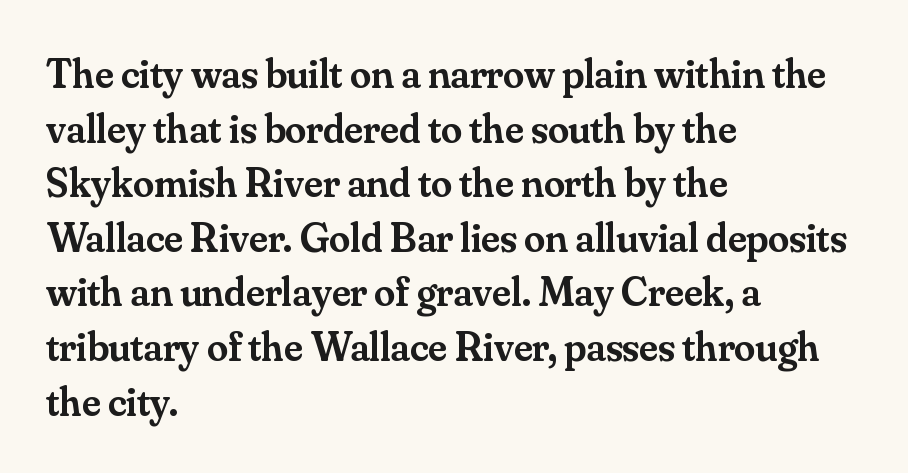
{"serif": "yes", "italic": "no", "bold": "semi", "weight": "semibold", "width": "normal", "stroke_contrast": "medium", "x_height": "small", "monospaced": "no", "underline": "no", "align": "left", "line_spacing": "normal", "line_spacing_ratio": 1.3, "letter_spacing": "normal", "letter_spacing_em": 0.0, "glyph_px": 42}
